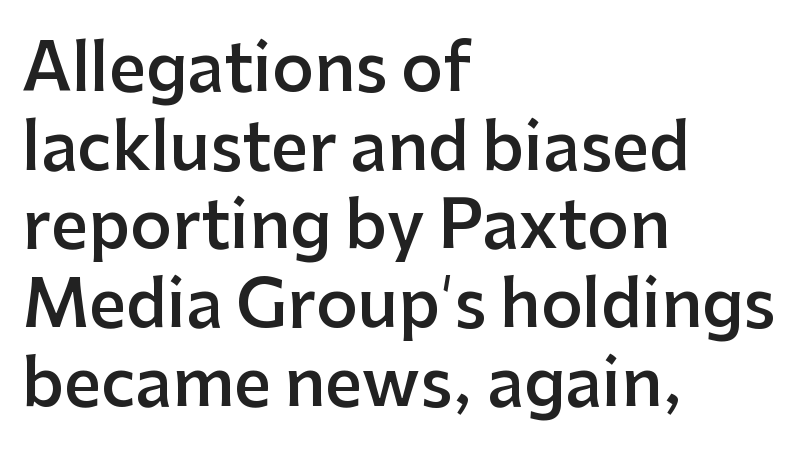
These lines keep a tight, regular rhythm from letter to letter. The lines are quadded left. The specimen reads as upright at a glance. This sample uses a sans-serif face.
